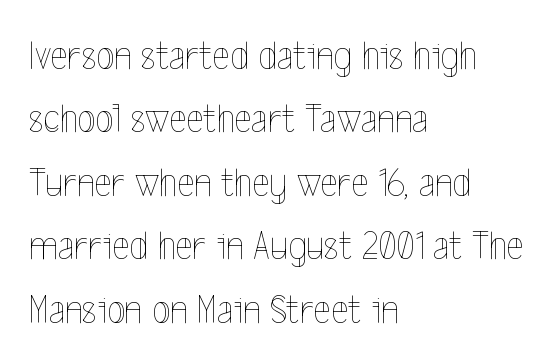
{"italic": "no", "bold": "no", "weight": "thin", "width": "condensed", "x_height": "medium", "monospaced": "no", "underline": "no", "align": "left", "line_spacing": "normal", "line_spacing_ratio": 1.51, "letter_spacing": "normal", "letter_spacing_em": 0.0, "glyph_px": 42}
